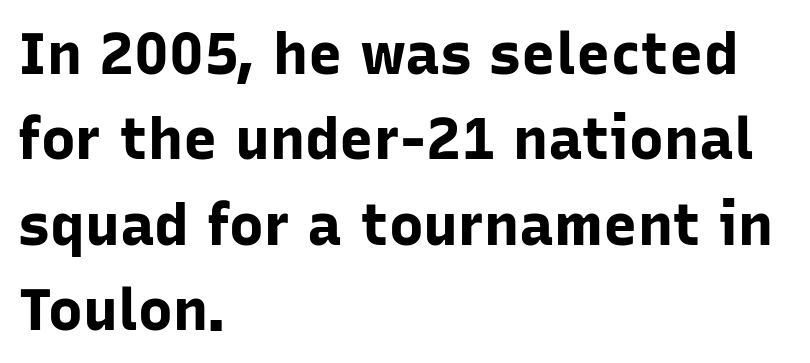
The image shows 58 px bold sans-serif type, upright; set left-aligned, normal line spacing (1.47x), normal letter spacing, not underlined; low stroke contrast and a medium x-height.
